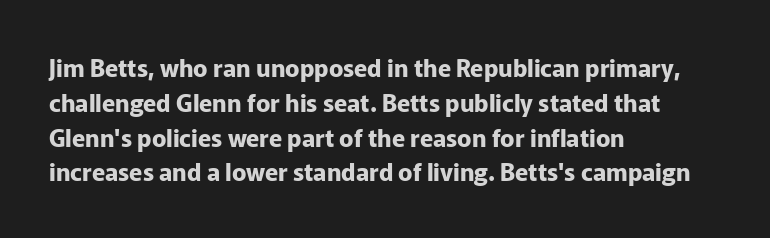
{"italic": "no", "bold": "yes", "underline": "no", "align": "left", "line_spacing": "normal", "line_spacing_ratio": 1.45, "letter_spacing": "normal", "letter_spacing_em": 0.0, "glyph_px": 24}
